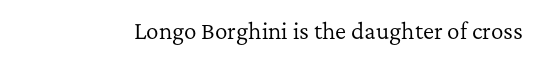
The image shows 21 px text type, upright; set normal letter spacing, not underlined.
